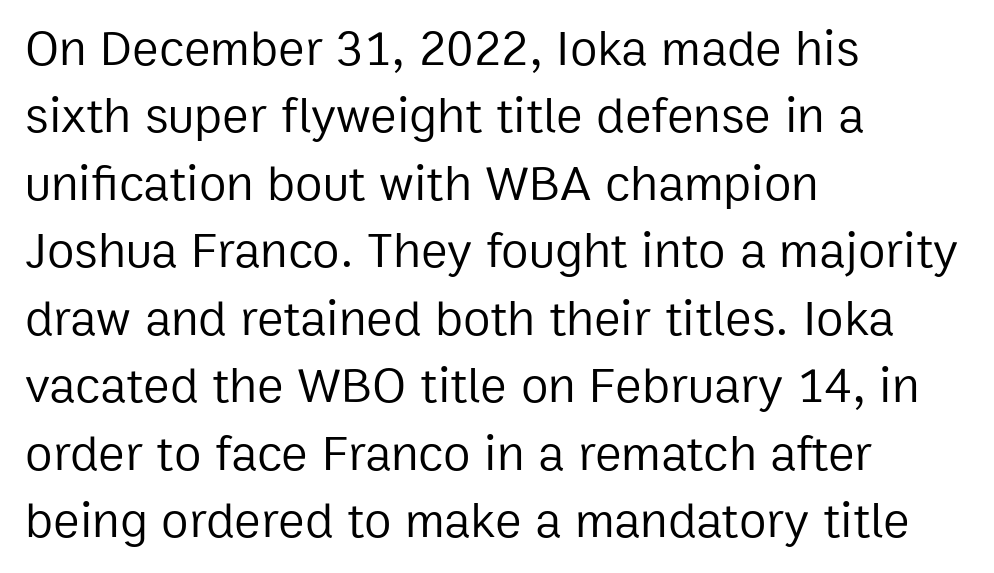
{"serif": "no", "italic": "no", "bold": "no", "weight": "regular", "width": "normal", "stroke_contrast": "low", "x_height": "medium", "monospaced": "no", "underline": "no", "align": "left", "line_spacing": "normal", "line_spacing_ratio": 1.35, "letter_spacing": "normal", "letter_spacing_em": 0.0, "glyph_px": 50}
